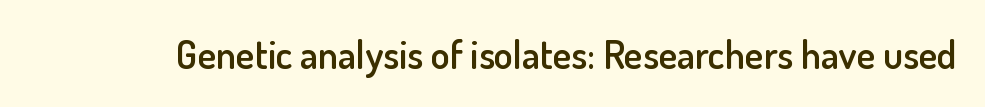
Q: Is the text bold? A: Semi-bold.
Q: Is the text italic (slanted)? A: No, it is upright.
Q: Is the typeface a serif or a sans-serif typeface? A: Sans-serif.
Q: Is the text underlined? A: No.
Q: Is the spacing between letters normal or unusually wide? A: Normal.
Q: Width (condensed, normal, or wide)? A: Normal.
Q: Stroke contrast? A: Low.
Q: x-height? A: Small.
Q: Monospaced? A: No.
